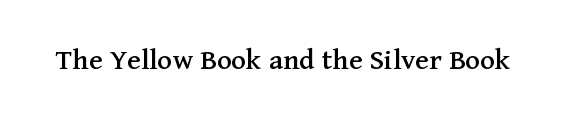
Q: Is the text italic (slanted)? A: No, it is upright.
Q: Is the typeface a serif or a sans-serif typeface? A: Serif.
Q: Is the text underlined? A: No.
Q: Is the spacing between letters normal or unusually wide? A: Normal.
Q: Width (condensed, normal, or wide)? A: Normal.
Q: Stroke contrast? A: Medium.
Q: x-height? A: Medium.
Q: Monospaced? A: No.
